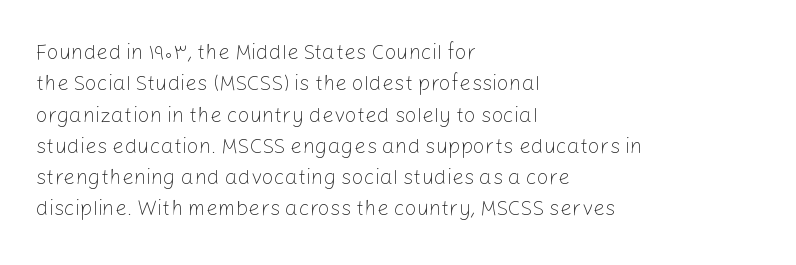
Q: Is the text bold? A: No.
Q: Is the text italic (slanted)? A: No, it is upright.
Q: Is the text underlined? A: No.
Q: How is the paragraph aligned? A: Left-aligned.
Q: Is the spacing between letters normal or unusually wide? A: Normal.
Q: Is the spacing between lines tight, normal or loose? A: Normal.
